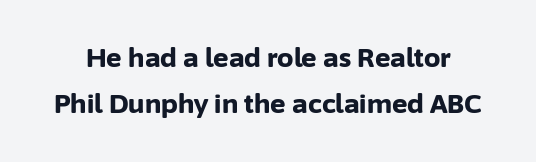
The image shows 26 px bold type, upright; set line spacing 1.78x, normal letter spacing, not underlined.
